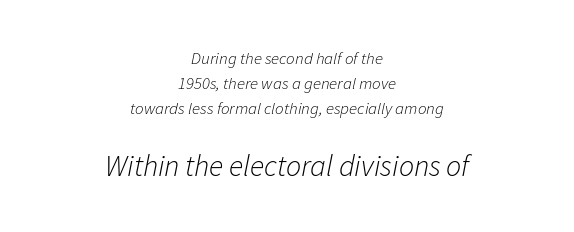
Q: Is the text bold? A: No.
Q: Is the text italic (slanted)? A: Yes, it leans right by about 11 degrees.
Q: Is the text underlined? A: No.
Q: How is the paragraph aligned? A: Centered.
Q: Is the spacing between letters normal or unusually wide? A: Normal.
Q: Is the spacing between lines tight, normal or loose? A: Normal.
Q: Which block of text is set in a larger size, the first (top) or the second (bottom)? A: The second (bottom) one.
Q: Width (condensed, normal, or wide)? A: Normal.
Q: Stroke contrast? A: Low.
Q: x-height? A: Medium.
Q: Monospaced? A: No.
